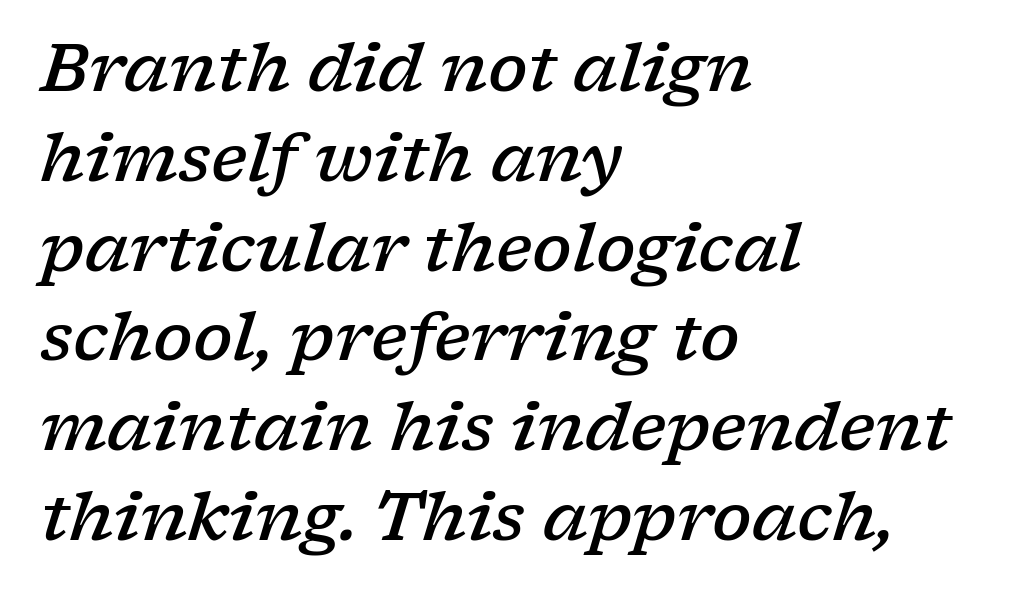
The passage shown is semibold, sitting just below true bold. Type without underlining. Compared with typical body copy, the letter spacing here is the same. The typesetter chose a ragged-right arrangement here.
